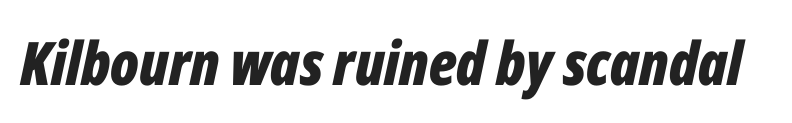
The image shows 60 px bold, condensed type, italic (leaning right); set normal letter spacing, not underlined; low stroke contrast and a medium x-height.
